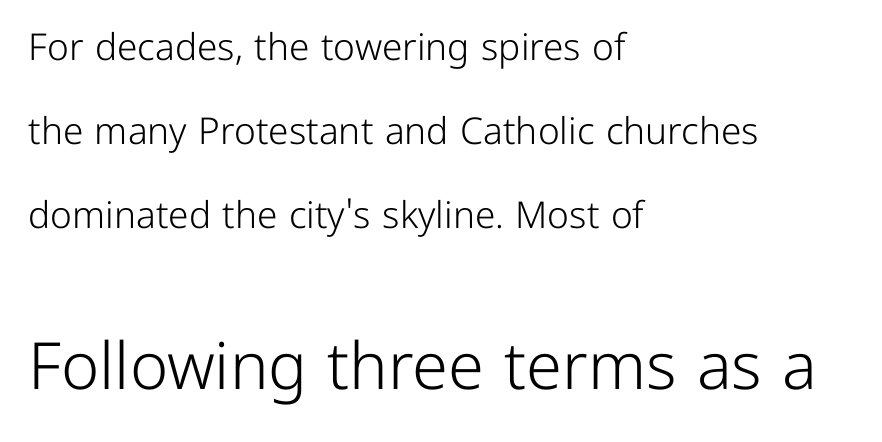
Q: Is the text bold? A: No.
Q: Is the text italic (slanted)? A: No, it is upright.
Q: Is the typeface a serif or a sans-serif typeface? A: Sans-serif.
Q: Is the text underlined? A: No.
Q: How is the paragraph aligned? A: Left-aligned.
Q: Is the spacing between letters normal or unusually wide? A: Normal.
Q: Is the spacing between lines tight, normal or loose? A: Loose.
Q: Which block of text is set in a larger size, the first (top) or the second (bottom)? A: The second (bottom) one.
Q: Width (condensed, normal, or wide)? A: Normal.
Q: Stroke contrast? A: Low.
Q: x-height? A: Medium.
Q: Monospaced? A: No.
